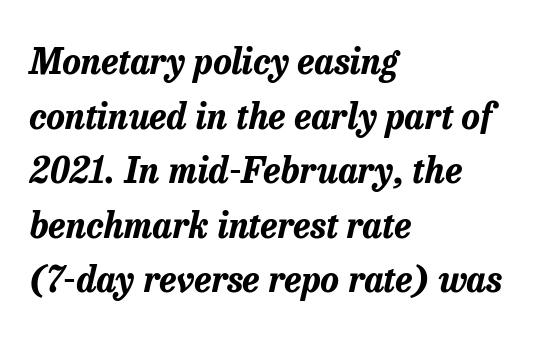
Q: Is the text bold? A: Yes.
Q: Is the text italic (slanted)? A: Yes, it leans right by about 13 degrees.
Q: Is the text underlined? A: No.
Q: How is the paragraph aligned? A: Left-aligned.
Q: Is the spacing between letters normal or unusually wide? A: Normal.
Q: Is the spacing between lines tight, normal or loose? A: Normal.
Q: Width (condensed, normal, or wide)? A: Normal.
Q: Stroke contrast? A: Low.
Q: x-height? A: Medium.
Q: Monospaced? A: No.
